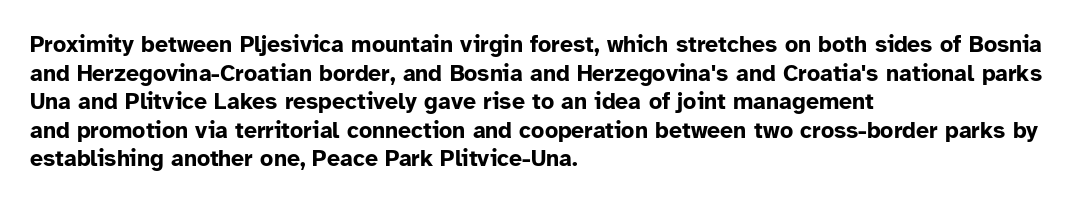
The image shows 23 px bold type, upright; set left-aligned, line spacing 1.24x, normal letter spacing, not underlined.
